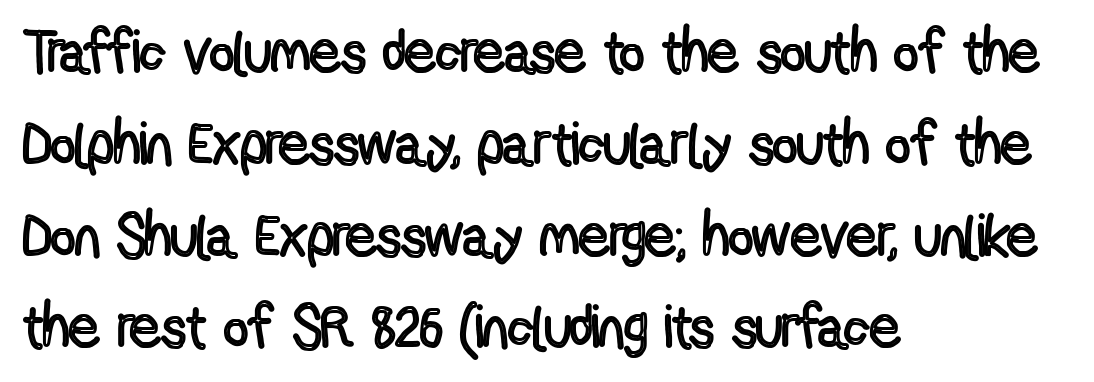
Q: Is the text italic (slanted)? A: No, it is upright.
Q: Is the text underlined? A: No.
Q: How is the paragraph aligned? A: Left-aligned.
Q: Is the spacing between letters normal or unusually wide? A: Normal.
Q: Is the spacing between lines tight, normal or loose? A: Normal.
Q: Width (condensed, normal, or wide)? A: Condensed.
Q: x-height? A: Medium.
Q: Monospaced? A: No.
